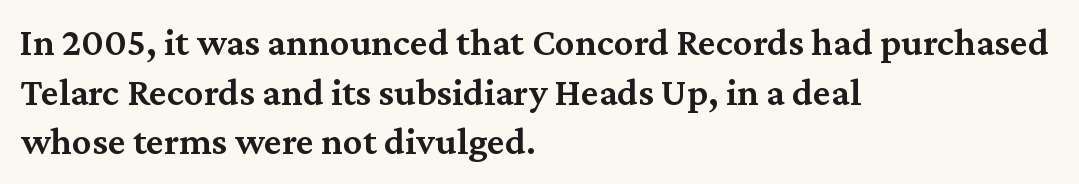
{"serif": "yes", "italic": "no", "bold": "semi", "weight": "semibold", "width": "normal", "stroke_contrast": "medium", "x_height": "medium", "monospaced": "no", "underline": "no", "align": "left", "line_spacing": "normal", "line_spacing_ratio": 1.27, "letter_spacing": "normal", "letter_spacing_em": 0.0, "glyph_px": 39}
